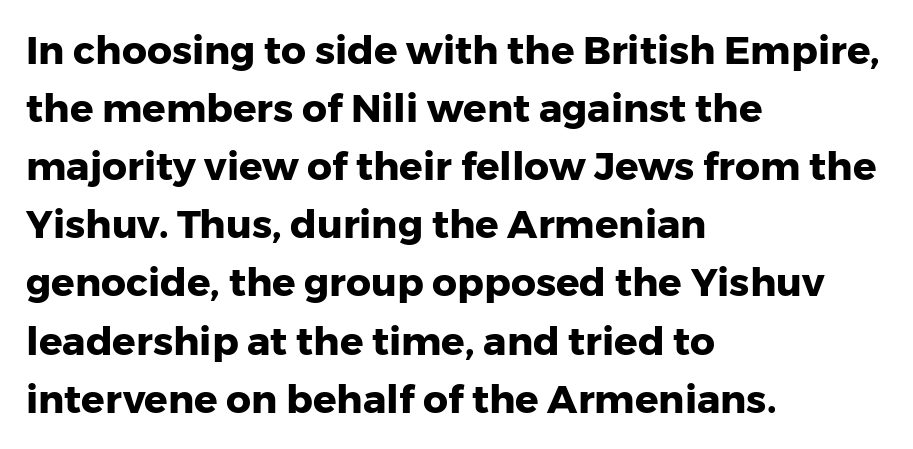
{"serif": "no", "italic": "no", "bold": "yes", "weight": "heavy", "width": "normal", "stroke_contrast": "low", "x_height": "medium", "monospaced": "no", "underline": "no", "align": "left", "line_spacing": "normal", "line_spacing_ratio": 1.49, "letter_spacing": "normal", "letter_spacing_em": 0.0, "glyph_px": 39}
